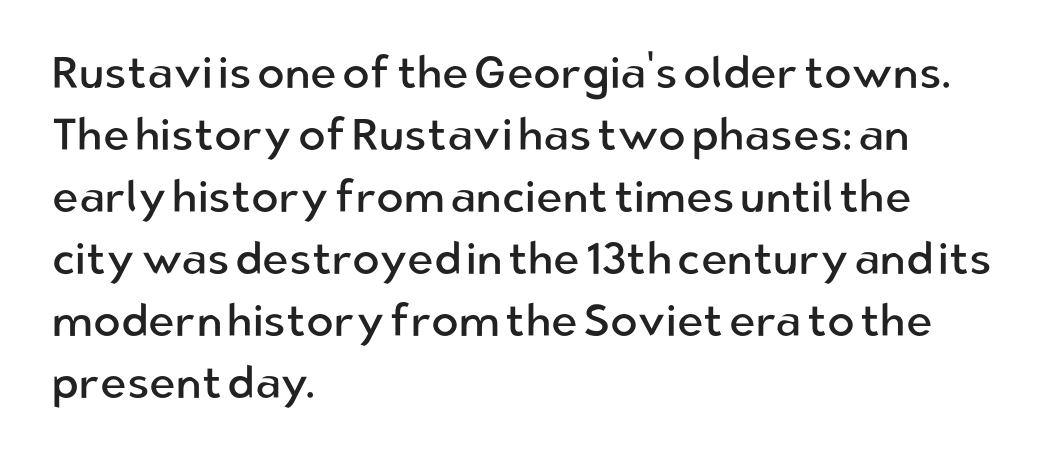
{"serif": "no", "italic": "no", "bold": "no", "weight": "regular", "width": "normal", "stroke_contrast": "low", "x_height": "medium", "monospaced": "no", "underline": "no", "align": "left", "line_spacing": "normal", "line_spacing_ratio": 1.38, "letter_spacing": "normal", "letter_spacing_em": 0.0, "glyph_px": 45}
